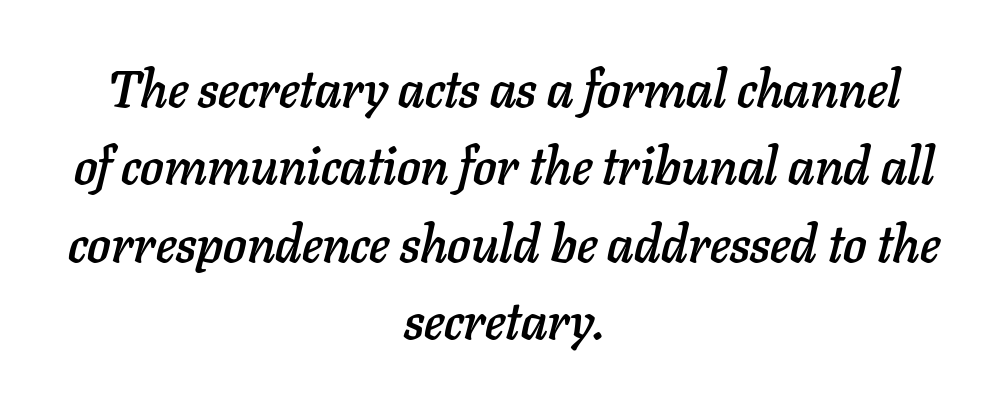
It's the slanting kind of type. A centered setting, common on invitations and titles, is used for this passage. Students, observe: this is what conventionally led text looks like. The strip under each line holds only bare page. Does extra space separate the letters? No, they use regular spacing.
